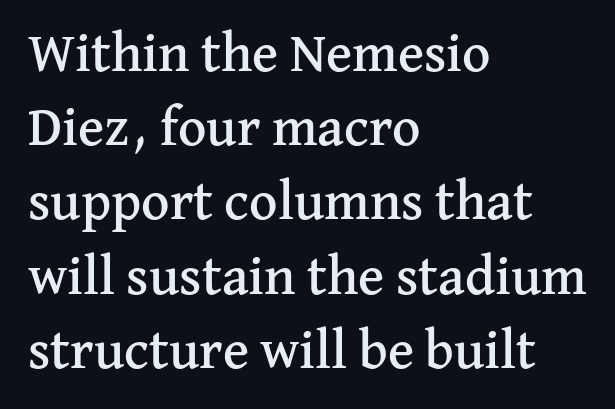
The image shows 55 px serif type, upright; set left-aligned, normal line spacing (1.35x), normal letter spacing, not underlined; medium stroke contrast and a medium x-height.
